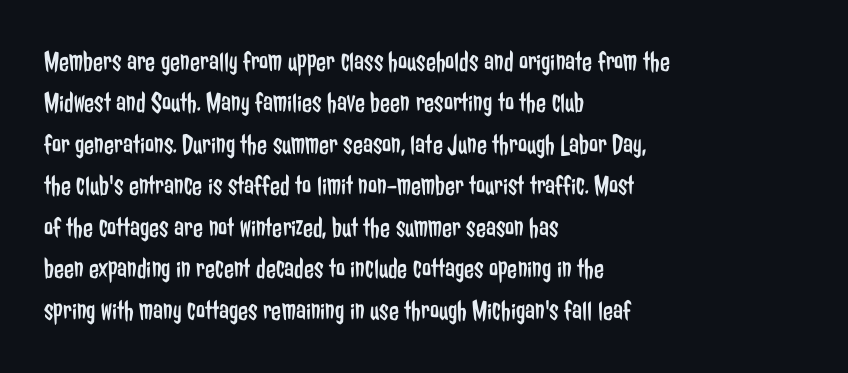
No chunkiness to these letters — they're not bold. Spacing between characters is what you'd get straight out of the box. Regular leading. Classification — sans serif. The letters stand straight up with perfectly vertical stems.
